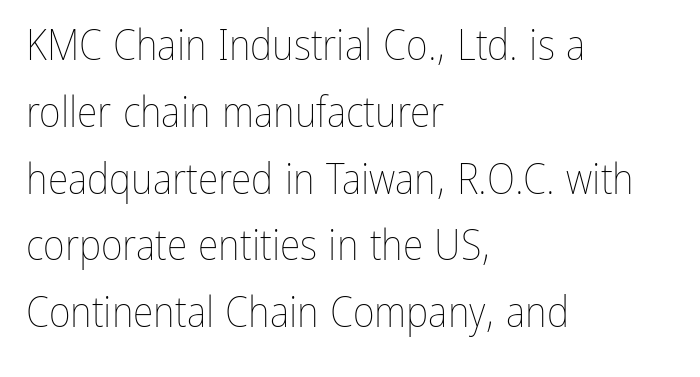
Q: Is the text bold? A: No.
Q: Is the text italic (slanted)? A: No, it is upright.
Q: Is the text underlined? A: No.
Q: How is the paragraph aligned? A: Left-aligned.
Q: Is the spacing between letters normal or unusually wide? A: Normal.
Q: Is the spacing between lines tight, normal or loose? A: Normal.
Q: Width (condensed, normal, or wide)? A: Condensed.
Q: Stroke contrast? A: Low.
Q: x-height? A: Medium.
Q: Monospaced? A: No.
